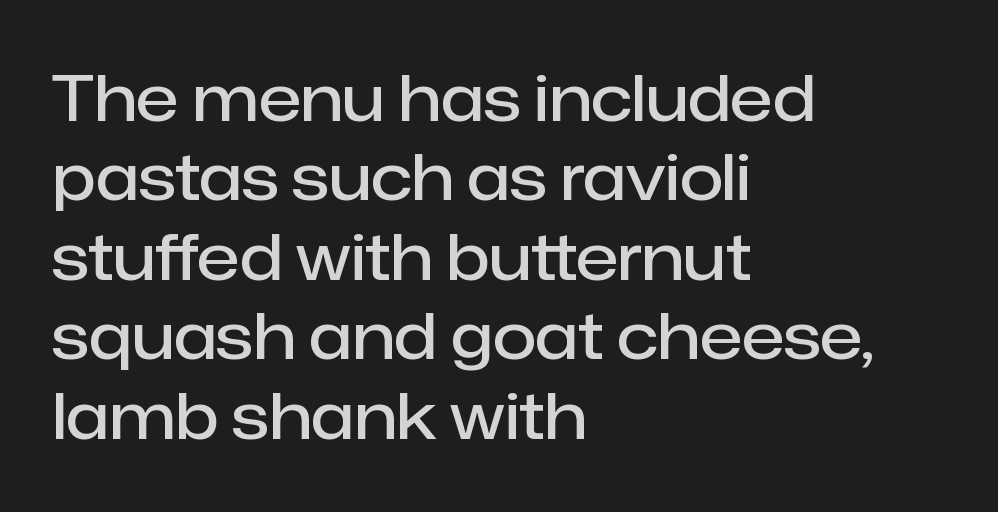
{"serif": "no", "italic": "no", "bold": "semi", "weight": "semibold", "width": "normal", "stroke_contrast": "low", "x_height": "medium", "monospaced": "no", "underline": "no", "align": "left", "line_spacing": "normal", "line_spacing_ratio": 1.26, "letter_spacing": "normal", "letter_spacing_em": 0.0, "glyph_px": 63}
